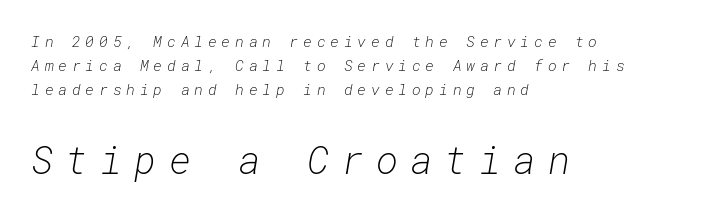
The image shows 38 px light type, italic (leaning right), monospaced; set left-aligned, normal line spacing (1.61x), unusually wide letter spacing (+0.32 em), not underlined; the second (bottom) block is 2.53x larger; low stroke contrast and a medium x-height.
